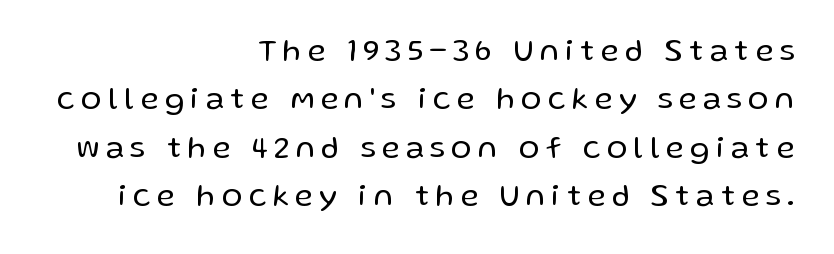
{"serif": "no", "italic": "no", "bold": "no", "weight": "regular", "width": "normal", "stroke_contrast": "low", "x_height": "medium", "monospaced": "no", "underline": "no", "align": "right", "line_spacing": "normal", "line_spacing_ratio": 1.56, "letter_spacing": "wide", "letter_spacing_em": 0.21, "glyph_px": 31}
